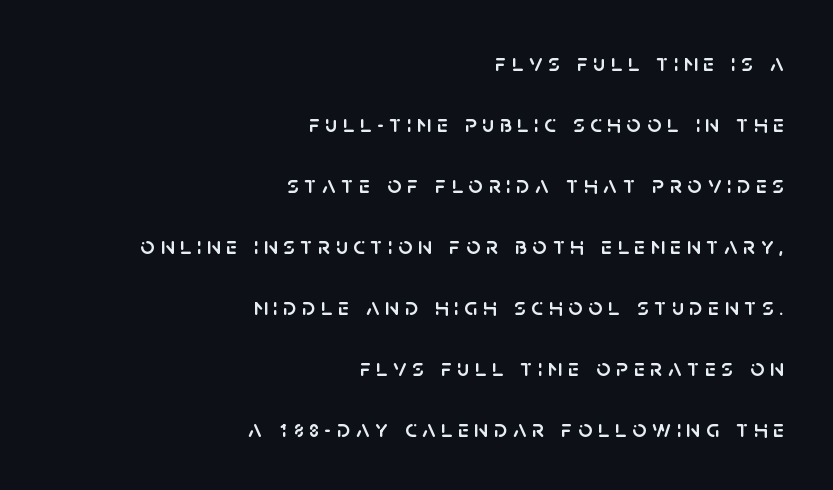
The string is rendered with underlining switched off. The gaps between neighbouring characters are conspicuously large. The setting favours the right margin, as signatures and pull-quotes sometimes do. You can tell it's not italic because the verticals are truly vertical. You could fit nearly another row in the gap between these rows.
